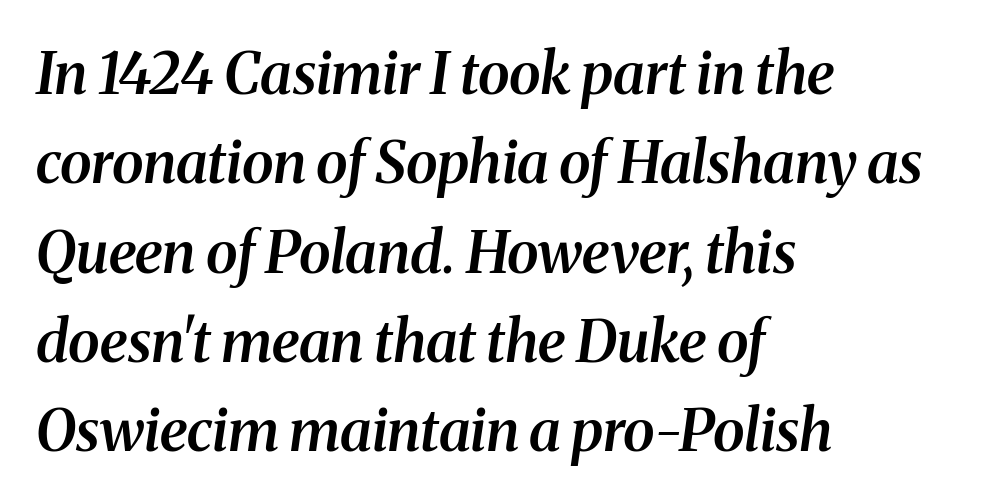
The image shows 58 px semibold serif type, italic (leaning right); set left-aligned, normal line spacing (1.54x), normal letter spacing, not underlined; medium stroke contrast and a medium x-height.
